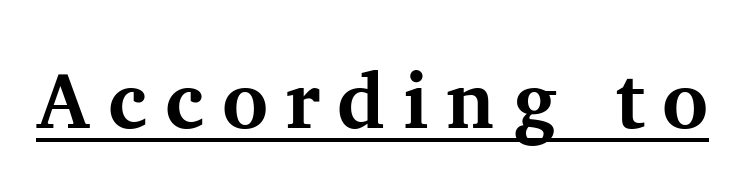
{"serif": "yes", "italic": "no", "bold": "yes", "weight": "bold", "width": "normal", "stroke_contrast": "medium", "x_height": "medium", "monospaced": "no", "underline": "yes", "letter_spacing": "wide", "letter_spacing_em": 0.22, "glyph_px": 79}
